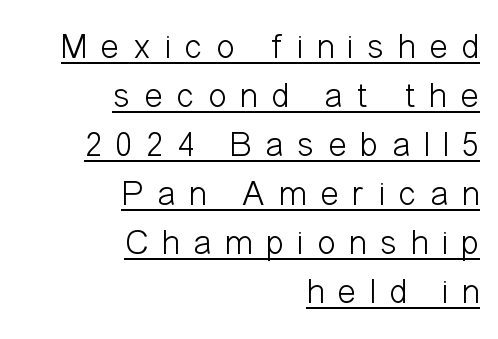
Line ends are locked; line starts wander. Each letter keeps its own natural width here, so spacing adapts to shape. If you drew a line through each stem, it would be perfectly vertical. The letters carry no serifs — their stems end cleanly without finishing strokes.
